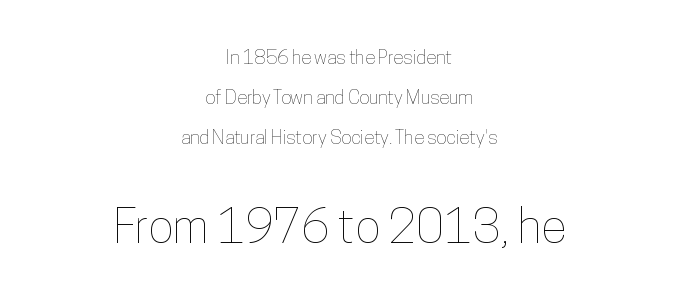
{"italic": "no", "width": "condensed", "stroke_contrast": "low", "x_height": "medium", "monospaced": "no", "underline": "no", "align": "center", "line_spacing": "loose", "line_spacing_ratio": 2.11, "letter_spacing": "normal", "letter_spacing_em": 0.0, "larger_block": "second", "size_ratio": 2.47, "glyph_px": 47}
